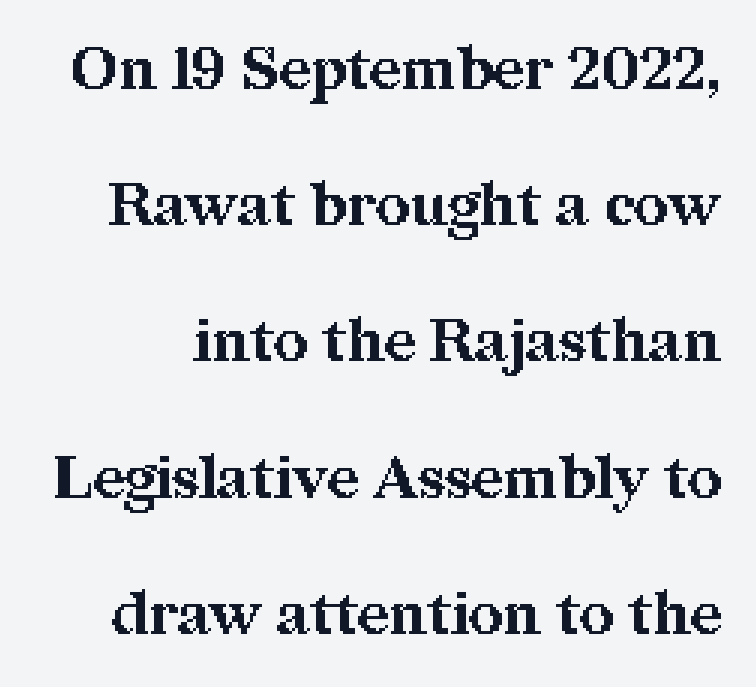
The image shows 60 px bold serif type, upright; set loose line spacing (2.27x), normal letter spacing, not underlined; medium stroke contrast and a medium x-height.
